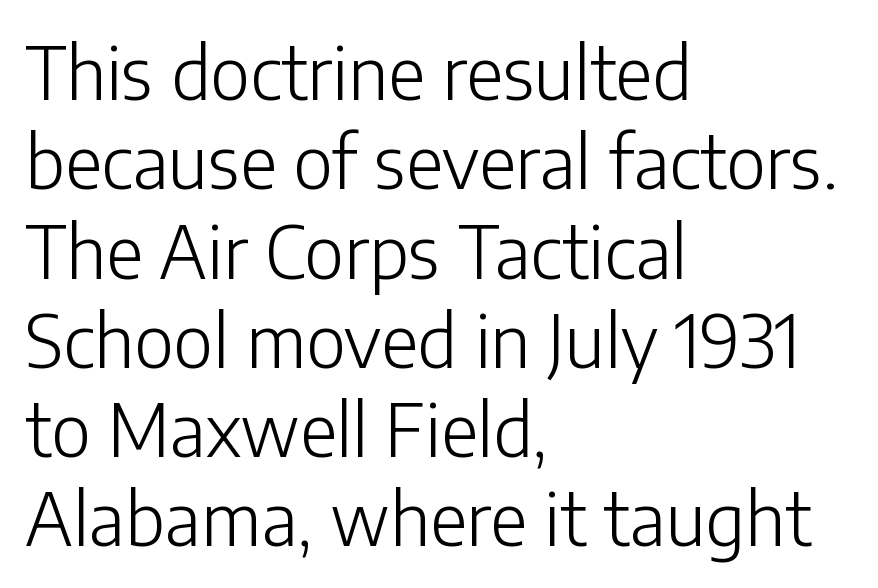
The image shows 72 px light sans-serif type, upright; set left-aligned, line spacing 1.24x, normal letter spacing, not underlined; low stroke contrast and a medium x-height.
